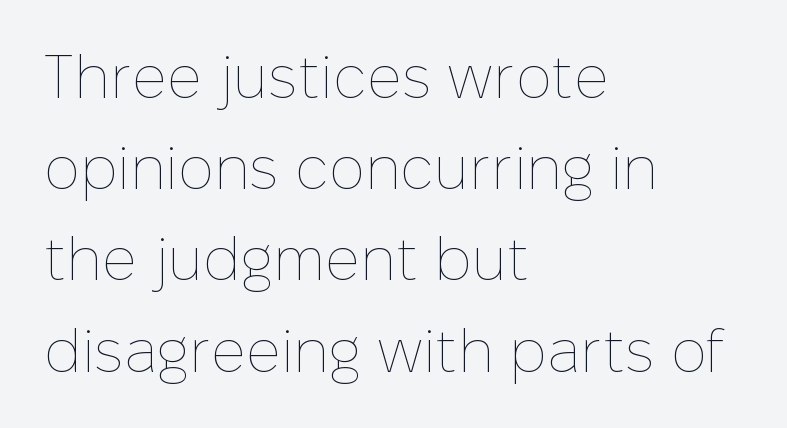
The image shows 60 px thin type, upright; set left-aligned, normal line spacing (1.52x), normal letter spacing, not underlined; low stroke contrast and a medium x-height.
